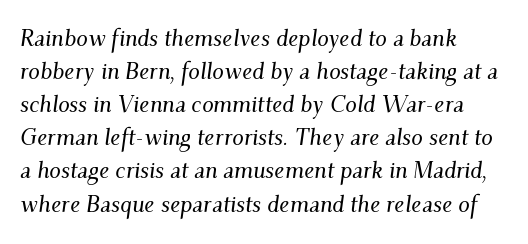
Q: Is the text italic (slanted)? A: Yes, it leans right by about 9 degrees.
Q: Is the text underlined? A: No.
Q: How is the paragraph aligned? A: Left-aligned.
Q: Is the spacing between letters normal or unusually wide? A: Normal.
Q: Is the spacing between lines tight, normal or loose? A: Normal.
